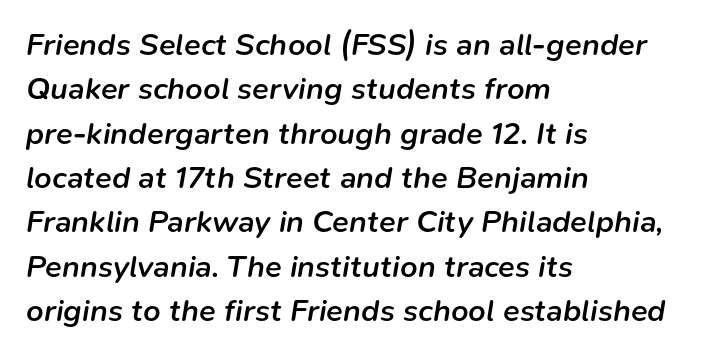
Horizontally, the lines are justified to the leading edge only. You could call the tracking neutral — neither tight nor loose. Notice how the stems are inclined rather than vertical — that's the hallmark of italics. The passage shown stacks its lines at a standard gap. Do the characters align in a grid? No, the font is proportional.
